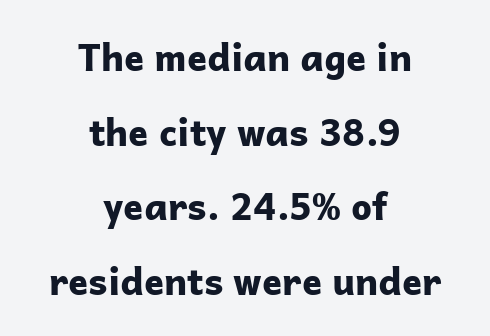
Underline: absent. Serif or sans? Sans — the stroke terminals are bare. Default kerning and tracking; the words read as compact shapes. The letters are bold, with thick, heavy strokes.
